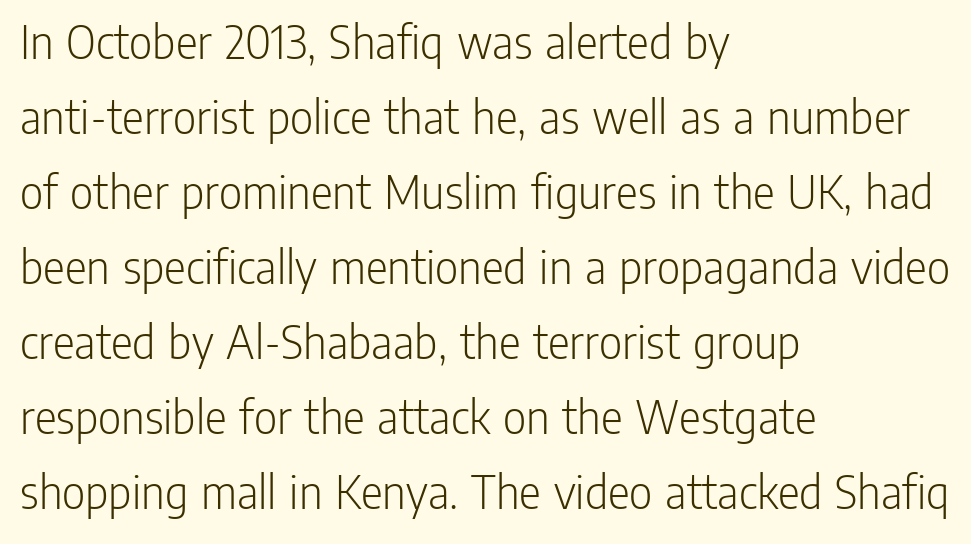
This sample uses plain, unmodified letter spacing. No italicization has been applied; the sample stays upright. Look at the bottom of the vertical strokes: they stop flat, with no serifs. Visually the block forms a straight wall on the left and a jagged coastline on the right.
